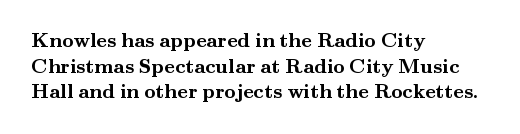
Q: Is the text bold? A: Yes.
Q: Is the text italic (slanted)? A: No, it is upright.
Q: Is the text underlined? A: No.
Q: How is the paragraph aligned? A: Left-aligned.
Q: Is the spacing between letters normal or unusually wide? A: Normal.
Q: Is the spacing between lines tight, normal or loose? A: Normal.
